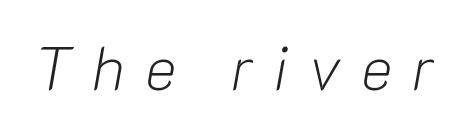
{"italic": "yes", "lean": "right", "slant_degrees": 10, "bold": "no", "weight": "light", "width": "normal", "stroke_contrast": "low", "x_height": "medium", "monospaced": "no", "underline": "no", "letter_spacing": "wide", "letter_spacing_em": 0.33, "glyph_px": 60}
